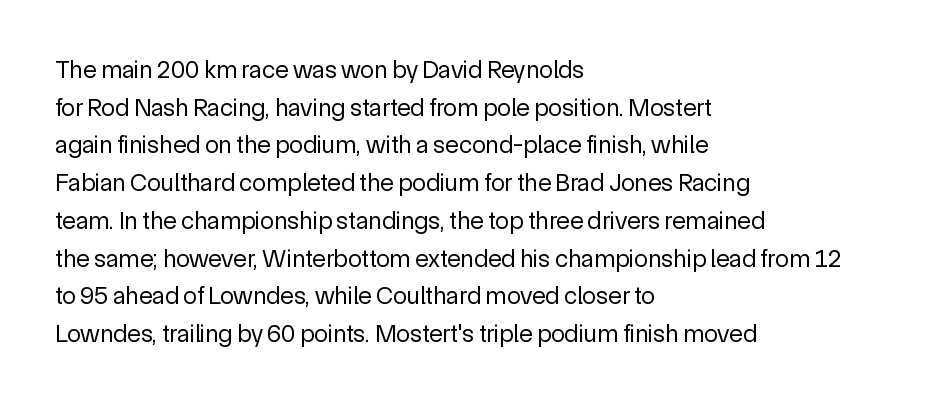
Q: Is the text bold? A: No.
Q: Is the text italic (slanted)? A: No, it is upright.
Q: Is the text underlined? A: No.
Q: How is the paragraph aligned? A: Left-aligned.
Q: Is the spacing between letters normal or unusually wide? A: Normal.
Q: Is the spacing between lines tight, normal or loose? A: Normal.
